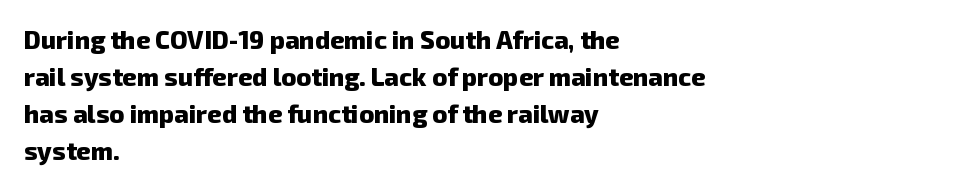
{"bold": "yes", "underline": "no", "align": "left", "line_spacing": "normal", "line_spacing_ratio": 1.48, "letter_spacing": "normal", "letter_spacing_em": 0.0, "glyph_px": 25}
